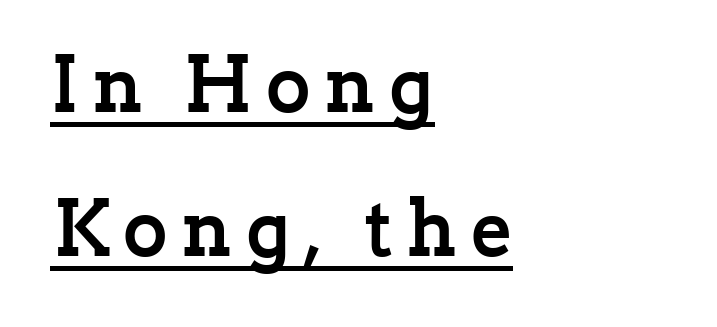
The image shows 78 px semibold serif type, upright; set left-aligned, line spacing 1.85x, underlined; low stroke contrast and a medium x-height.
